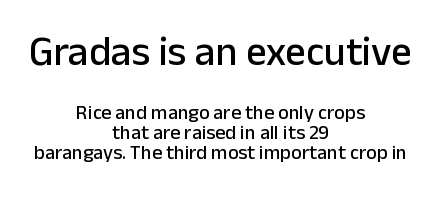
{"serif": "no", "italic": "no", "width": "normal", "stroke_contrast": "low", "x_height": "medium", "monospaced": "no", "underline": "no", "align": "center", "line_spacing": "tight", "line_spacing_ratio": 1.02, "letter_spacing": "normal", "letter_spacing_em": 0.0, "larger_block": "first", "size_ratio": 2.05, "glyph_px": 41}
